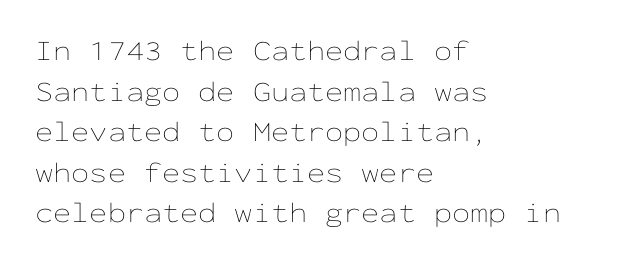
The image shows 29 px thin, wide type, upright, monospaced; set left-aligned, normal line spacing (1.4x), normal letter spacing, not underlined; low stroke contrast and a medium x-height.
